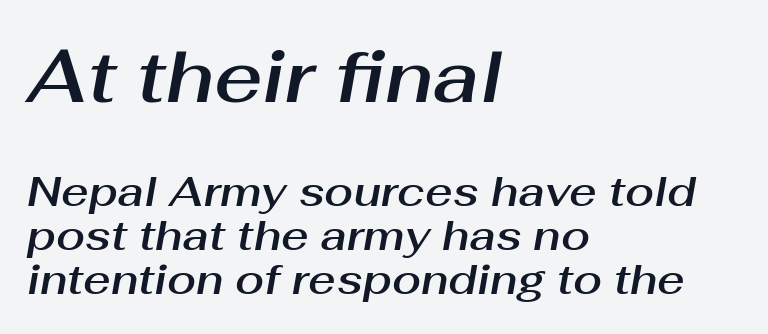
{"italic": "yes", "lean": "right", "slant_degrees": 10, "width": "normal", "stroke_contrast": "medium", "x_height": "medium", "monospaced": "no", "underline": "no", "align": "left", "line_spacing": "tight", "line_spacing_ratio": 1.04, "letter_spacing": "normal", "letter_spacing_em": 0.0, "larger_block": "first", "size_ratio": 1.76, "glyph_px": 74}
